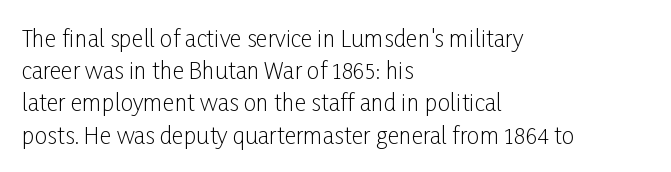
Regarding leading, the lines here are spaced in the standard way. The setting favours the left margin, as ordinary paragraphs usually do. The typeface has the unassuming heft of standard copy or less. The tracking reads as untouched default to a designer's eye. Type without underlining. Vertical strokes here are truly vertical.
